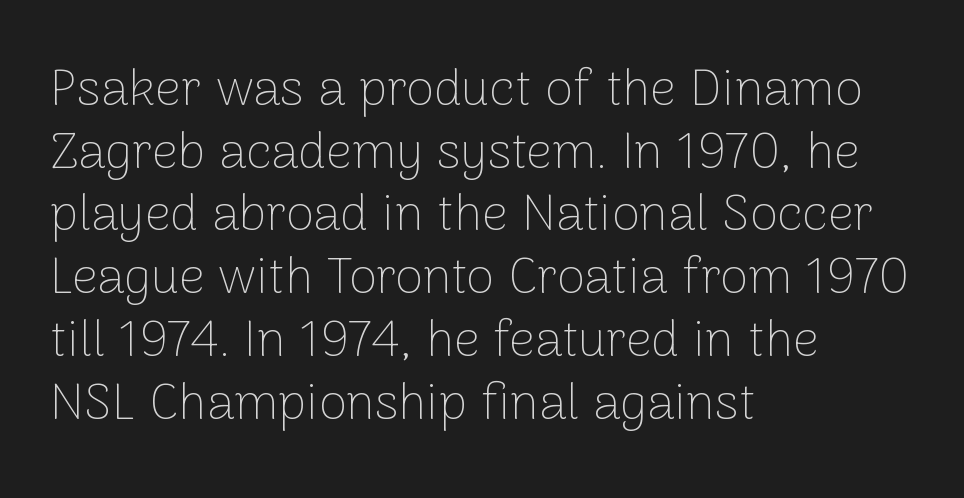
{"serif": "no", "italic": "no", "bold": "no", "weight": "thin", "width": "normal", "stroke_contrast": "low", "x_height": "medium", "monospaced": "no", "underline": "no", "align": "left", "line_spacing_ratio": 1.23, "letter_spacing": "normal", "letter_spacing_em": 0.0, "glyph_px": 51}
